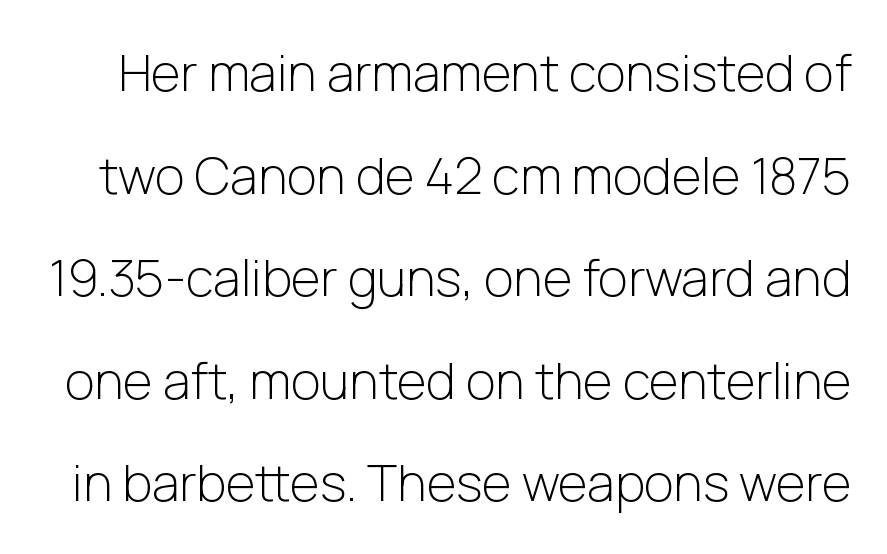
Character widths vary here, with narrow letters taking less room than wide ones. The font is comparable to plain body text, perhaps lighter. The lines are spread far apart with generous leading. Rendered with straight, roman letterforms.
